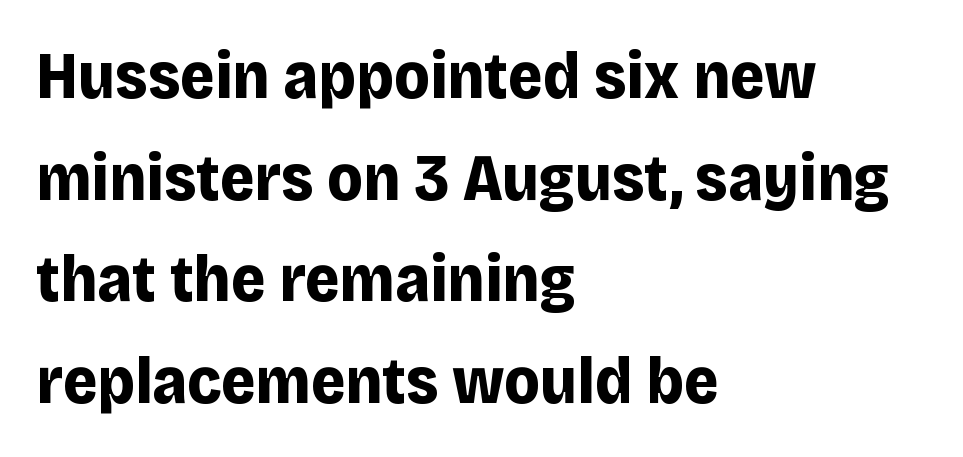
Look at the tracking — it's just the regular setting, nothing added. Rendered with straight, roman letterforms. One-word summary of the alignment: left. The font is running at its bold setting. Descender tails drop into unmarked territory.
